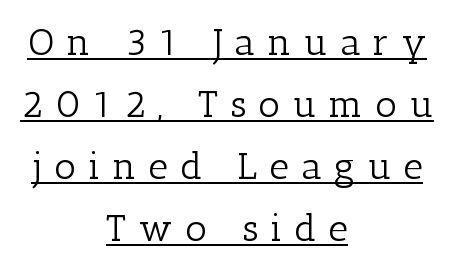
{"serif": "yes", "italic": "no", "bold": "no", "weight": "light", "width": "normal", "stroke_contrast": "low", "x_height": "medium", "monospaced": "no", "underline": "yes", "align": "center", "line_spacing": "normal", "line_spacing_ratio": 1.63, "letter_spacing": "wide", "letter_spacing_em": 0.32, "glyph_px": 38}
